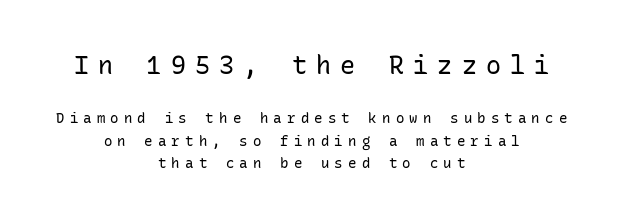
{"italic": "no", "bold": "no", "underline": "no", "align": "center", "line_spacing": "normal", "line_spacing_ratio": 1.58, "letter_spacing": "wide", "letter_spacing_em": 0.37, "larger_block": "first", "size_ratio": 1.79, "glyph_px": 25}
